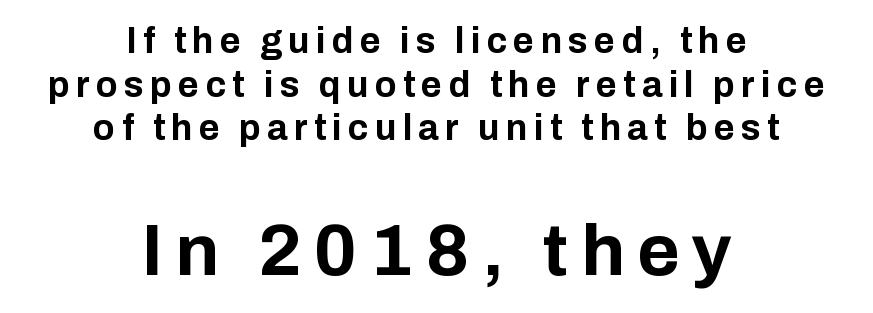
{"serif": "no", "italic": "no", "bold": "yes", "weight": "bold", "width": "normal", "stroke_contrast": "low", "x_height": "medium", "monospaced": "no", "underline": "no", "align": "center", "line_spacing_ratio": 1.21, "larger_block": "second", "size_ratio": 2.03, "glyph_px": 73}
